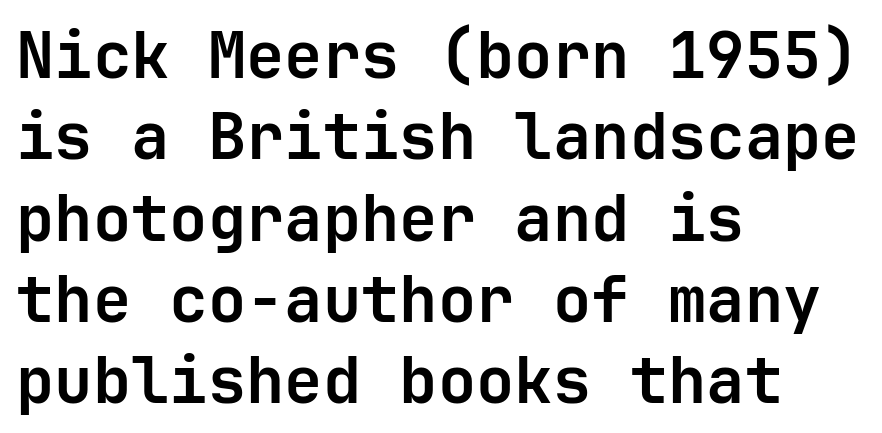
The image shows 64 px semibold sans-serif type, upright; set left-aligned, normal line spacing (1.27x), normal letter spacing, not underlined; low stroke contrast and a medium x-height.
